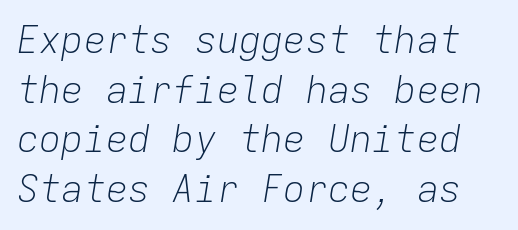
Q: Is the text bold? A: No.
Q: Is the text italic (slanted)? A: Yes, it leans right by about 9 degrees.
Q: Is the text underlined? A: No.
Q: Is the spacing between letters normal or unusually wide? A: Normal.
Q: Is the spacing between lines tight, normal or loose? A: Normal.
Q: Width (condensed, normal, or wide)? A: Normal.
Q: Stroke contrast? A: Low.
Q: x-height? A: Medium.
Q: Monospaced? A: Yes.
